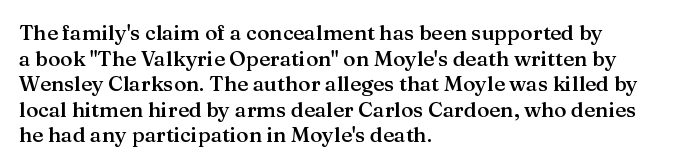
Q: Is the text bold? A: Semi-bold.
Q: Is the text italic (slanted)? A: No, it is upright.
Q: Is the text underlined? A: No.
Q: How is the paragraph aligned? A: Left-aligned.
Q: Is the spacing between letters normal or unusually wide? A: Normal.
